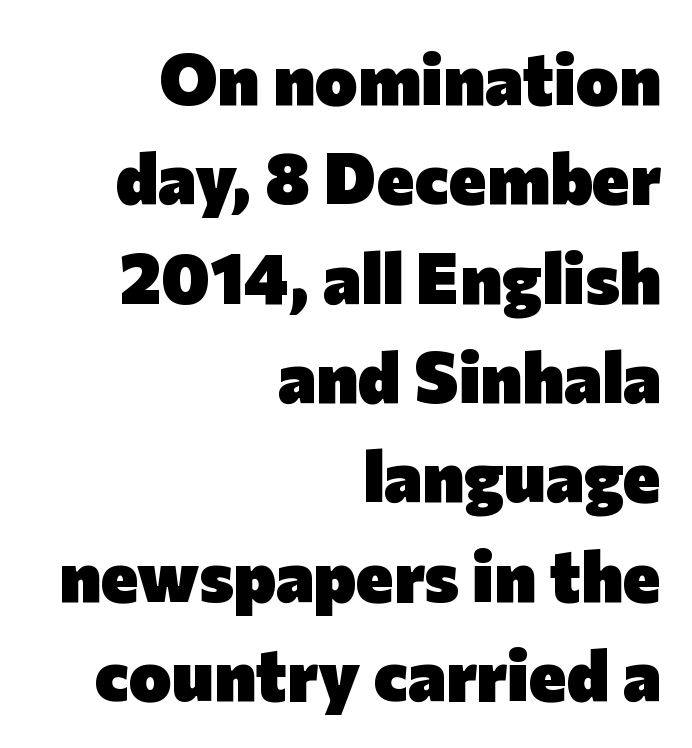
Q: Is the text bold? A: Yes.
Q: Is the text italic (slanted)? A: No, it is upright.
Q: Is the typeface a serif or a sans-serif typeface? A: Sans-serif.
Q: Is the text underlined? A: No.
Q: How is the paragraph aligned? A: Right-aligned.
Q: Is the spacing between letters normal or unusually wide? A: Normal.
Q: Is the spacing between lines tight, normal or loose? A: Normal.
Q: Width (condensed, normal, or wide)? A: Normal.
Q: Stroke contrast? A: Low.
Q: x-height? A: Medium.
Q: Monospaced? A: No.
